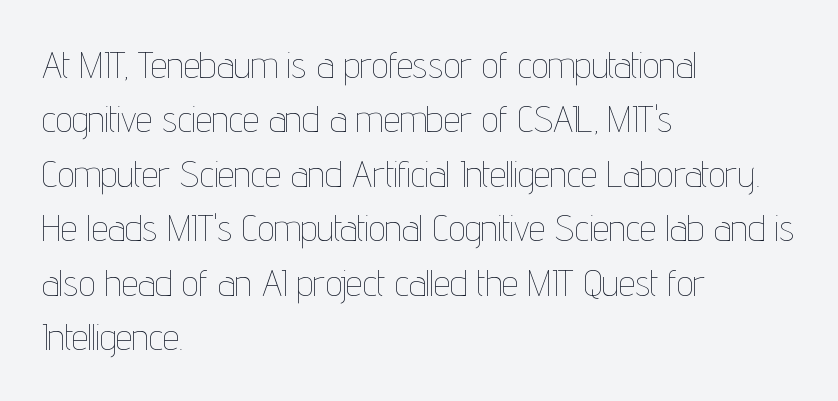
{"italic": "no", "bold": "no", "weight": "thin", "width": "condensed", "stroke_contrast": "low", "x_height": "medium", "monospaced": "no", "underline": "no", "align": "left", "line_spacing": "normal", "line_spacing_ratio": 1.47, "letter_spacing": "normal", "letter_spacing_em": 0.0, "glyph_px": 37}
